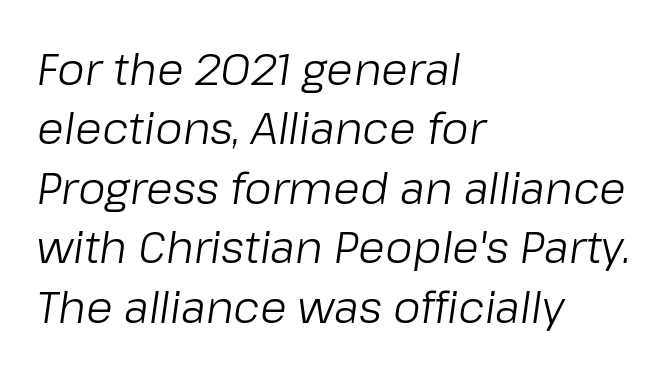
Casual observation: everything's shoved over to the left. Heaviness? Minimal to ordinary, like unemphasized prose. The foot of each line stays bare and open. Look at the tracking — it's just the regular setting, nothing added. A typesetter would call this leading conventional body-copy spacing. Designer's note — italics engaged.
